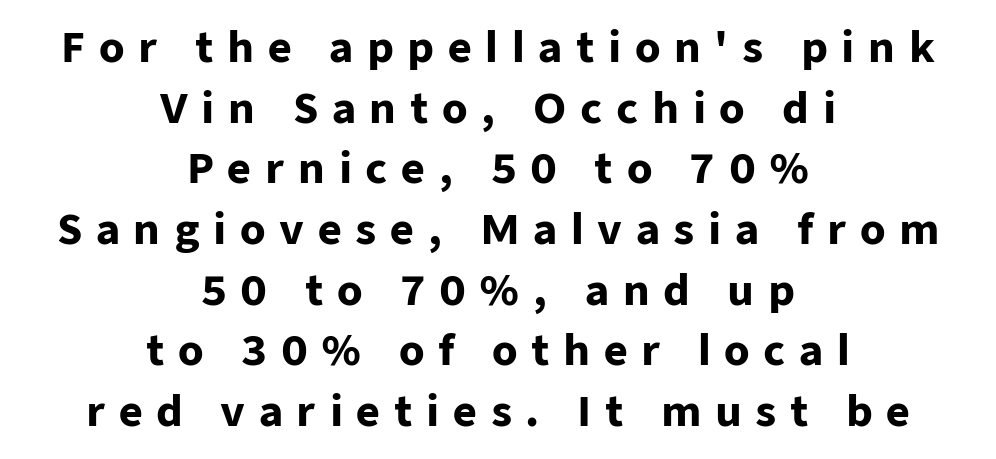
{"serif": "no", "italic": "no", "bold": "yes", "weight": "heavy", "width": "normal", "stroke_contrast": "low", "x_height": "medium", "monospaced": "no", "underline": "no", "align": "center", "line_spacing": "normal", "line_spacing_ratio": 1.48, "letter_spacing": "wide", "letter_spacing_em": 0.33, "glyph_px": 41}
